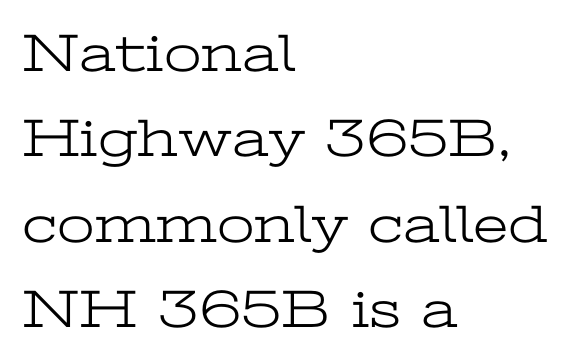
{"serif": "yes", "italic": "no", "bold": "no", "weight": "light", "width": "wide", "stroke_contrast": "low", "x_height": "medium", "monospaced": "no", "underline": "no", "align": "left", "line_spacing": "normal", "line_spacing_ratio": 1.58, "letter_spacing": "normal", "letter_spacing_em": 0.0, "glyph_px": 54}
